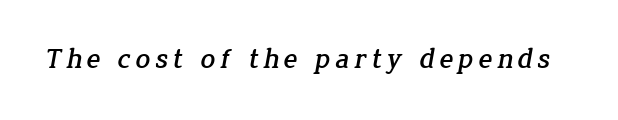
The characters display serif detailing at their extremities. Bare-footed words on every line. Is this a fixed-width face? No — the glyphs have proportional, varying widths.
